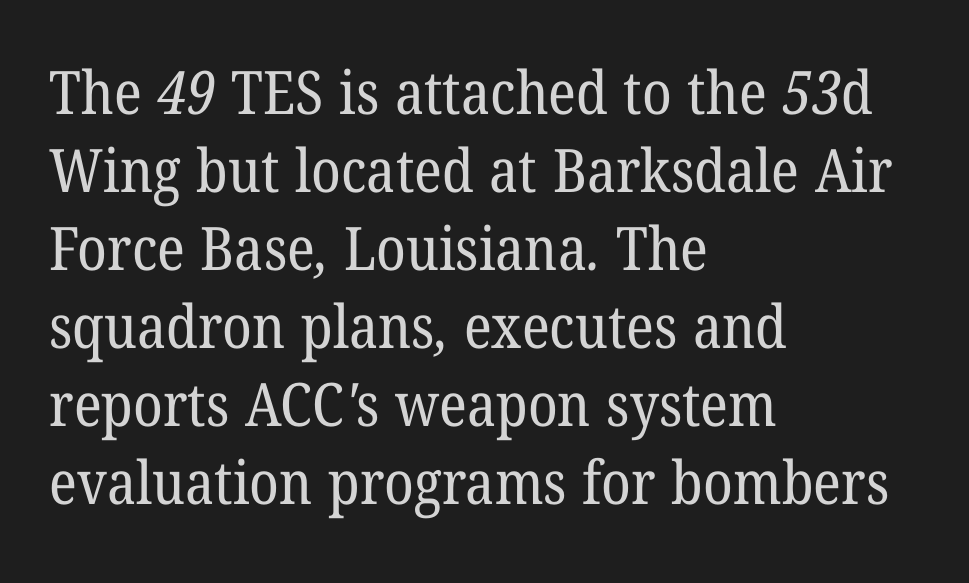
The weight tops out at a normal text grade. Beneath every word, the page is bare. You could not count columns in this text — the font is proportionally spaced. A student would call this left alignment; a typographer would say flush left, rag right.
